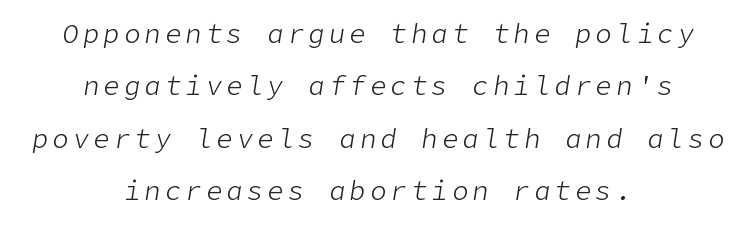
This rendering features lettering with no underline. Reading down the block, each line starts at a different indent, mirrored at its end. This sample trades compactness for vertical openness between lines. The font's italic variant was chosen for this text. The weight would be labelled regular, book, light, or lighter still.
